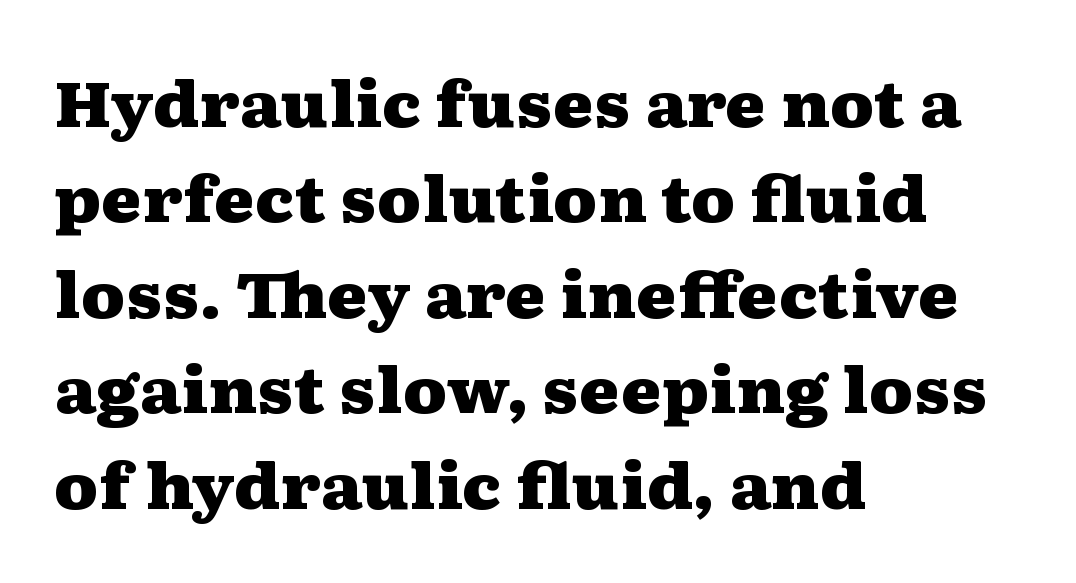
The image shows 62 px heavy, wide serif type, upright; set left-aligned, normal line spacing (1.54x), normal letter spacing, not underlined; medium stroke contrast and a medium x-height.
